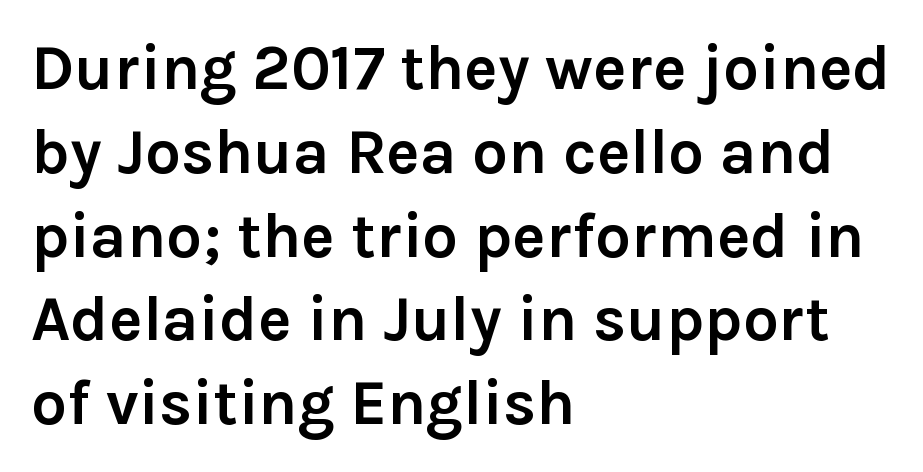
The image shows 63 px semibold sans-serif type, upright; set left-aligned, normal line spacing (1.33x), normal letter spacing, not underlined; low stroke contrast and a medium x-height.
